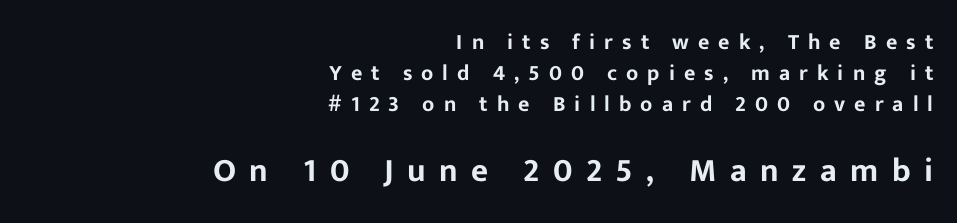
Q: Is the text italic (slanted)? A: No, it is upright.
Q: Is the typeface a serif or a sans-serif typeface? A: Sans-serif.
Q: Is the text underlined? A: No.
Q: How is the paragraph aligned? A: Right-aligned.
Q: Is the spacing between letters normal or unusually wide? A: Unusually wide.
Q: Is the spacing between lines tight, normal or loose? A: Normal.
Q: Which block of text is set in a larger size, the first (top) or the second (bottom)? A: The second (bottom) one.
Q: Width (condensed, normal, or wide)? A: Normal.
Q: Stroke contrast? A: Low.
Q: x-height? A: Medium.
Q: Monospaced? A: No.
